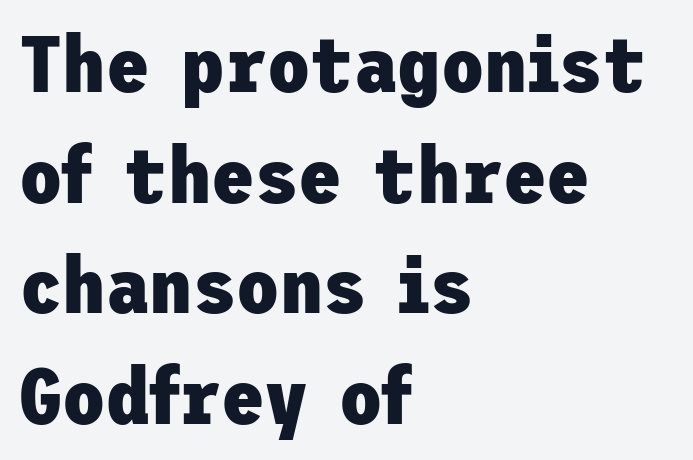
Stroke terminals: plain, sans-serif. This is roman type, the default non-slanted kind. The rendering keeps characters at their native spacing. Check under the words: just untouched page. Does the leading feel generous? No, just average. Thick stems and heavy bowls — unmistakably bold.
